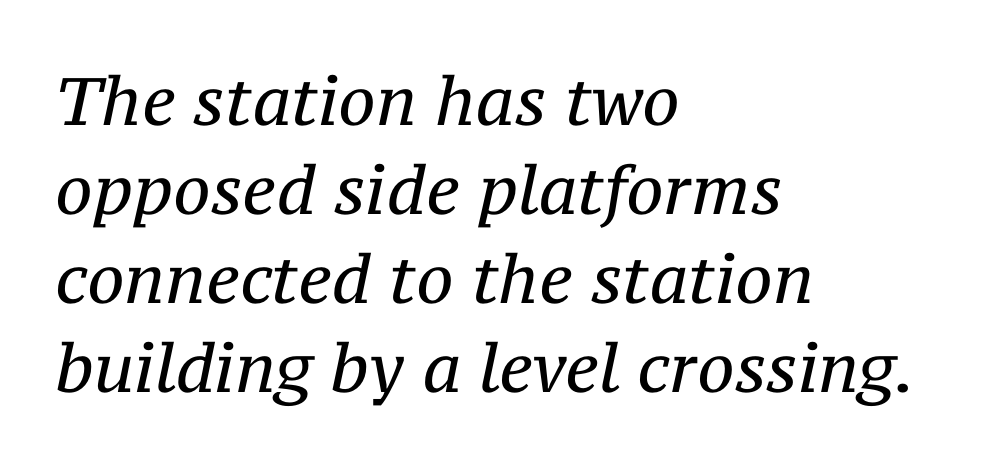
Teacher's note: observe the even left margin — that is flush-left alignment. Whoever set this chose a conventional vertical rhythm. The letters look calm and open, with moderate or lighter stems. There's an unmistakable incline to the writing here.
